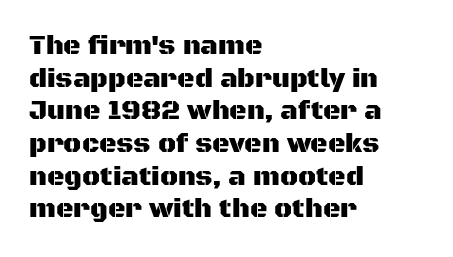
Words float on clear page, feet unadorned. Words appear dense and cohesive because spacing is normal. The lettering holds an erect, upright posture throughout. If you drew a ruler down the left edge, every line would touch it.
